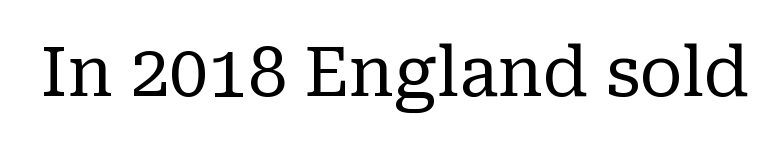
Q: Is the text bold? A: No.
Q: Is the text italic (slanted)? A: No, it is upright.
Q: Is the typeface a serif or a sans-serif typeface? A: Serif.
Q: Is the text underlined? A: No.
Q: Is the spacing between letters normal or unusually wide? A: Normal.
Q: Width (condensed, normal, or wide)? A: Normal.
Q: Stroke contrast? A: Low.
Q: x-height? A: Medium.
Q: Monospaced? A: No.
